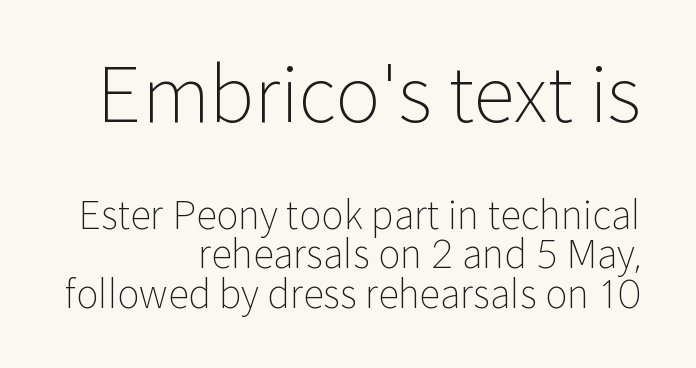
The horizontal fit of the characters is conventional and even. Whoever set this made the first block the dominant, larger element. Weight: not bold — regular or lighter. Examine the stroke ends and you'll find no serifs.
